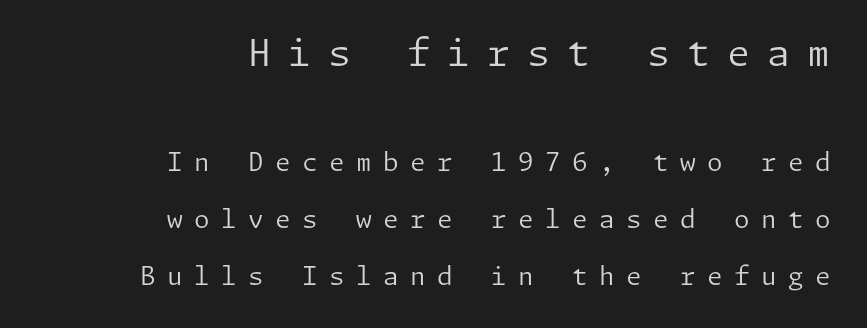
Q: Is the text bold? A: No.
Q: Is the text italic (slanted)? A: No, it is upright.
Q: Is the typeface a serif or a sans-serif typeface? A: Sans-serif.
Q: Is the text underlined? A: No.
Q: How is the paragraph aligned? A: Right-aligned.
Q: Is the spacing between letters normal or unusually wide? A: Unusually wide.
Q: Is the spacing between lines tight, normal or loose? A: Loose.
Q: Which block of text is set in a larger size, the first (top) or the second (bottom)? A: The first (top) one.
Q: Width (condensed, normal, or wide)? A: Normal.
Q: Stroke contrast? A: Low.
Q: x-height? A: Medium.
